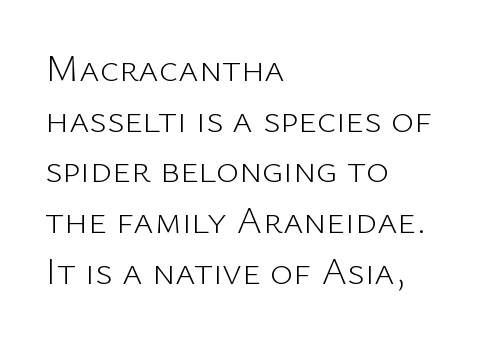
{"serif": "no", "italic": "no", "bold": "no", "weight": "light", "width": "normal", "stroke_contrast": "low", "x_height": "medium", "monospaced": "no", "underline": "no", "align": "left", "line_spacing": "normal", "line_spacing_ratio": 1.3, "letter_spacing": "normal", "letter_spacing_em": 0.0, "glyph_px": 39}
